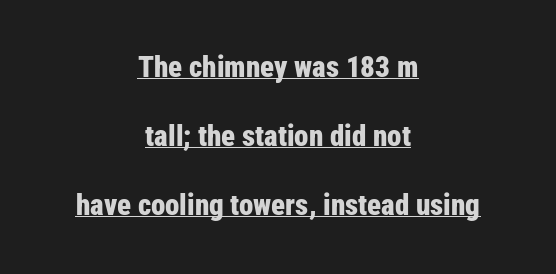
Q: Is the text bold? A: Yes.
Q: Is the text italic (slanted)? A: No, it is upright.
Q: Is the typeface a serif or a sans-serif typeface? A: Sans-serif.
Q: Is the text underlined? A: Yes.
Q: How is the paragraph aligned? A: Centered.
Q: Is the spacing between letters normal or unusually wide? A: Normal.
Q: Is the spacing between lines tight, normal or loose? A: Loose.
Q: Width (condensed, normal, or wide)? A: Condensed.
Q: Stroke contrast? A: Low.
Q: x-height? A: Medium.
Q: Monospaced? A: No.
